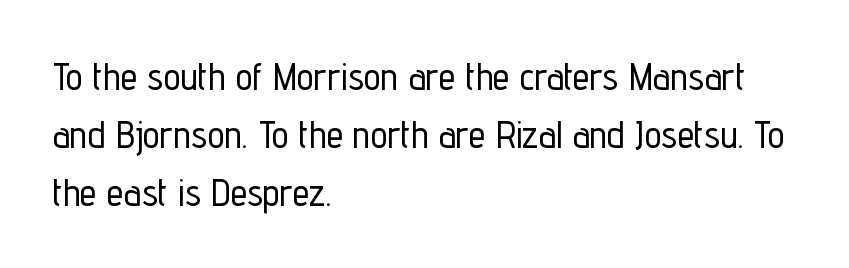
Q: Is the text italic (slanted)? A: No, it is upright.
Q: Is the typeface a serif or a sans-serif typeface? A: Sans-serif.
Q: Is the text underlined? A: No.
Q: How is the paragraph aligned? A: Left-aligned.
Q: Is the spacing between letters normal or unusually wide? A: Normal.
Q: Is the spacing between lines tight, normal or loose? A: Normal.
Q: Width (condensed, normal, or wide)? A: Condensed.
Q: Stroke contrast? A: Low.
Q: x-height? A: Medium.
Q: Monospaced? A: No.
